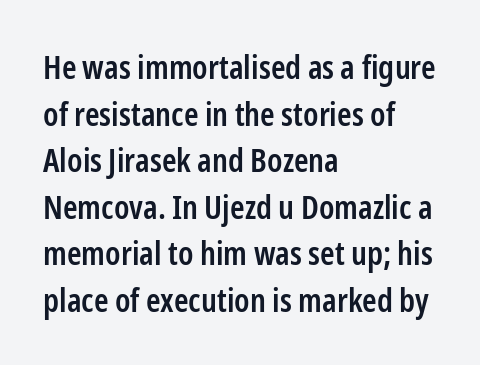
{"serif": "no", "italic": "no", "bold": "semi", "weight": "semibold", "width": "condensed", "stroke_contrast": "low", "x_height": "medium", "monospaced": "no", "underline": "no", "align": "left", "line_spacing": "normal", "line_spacing_ratio": 1.41, "letter_spacing": "normal", "letter_spacing_em": 0.0, "glyph_px": 33}
